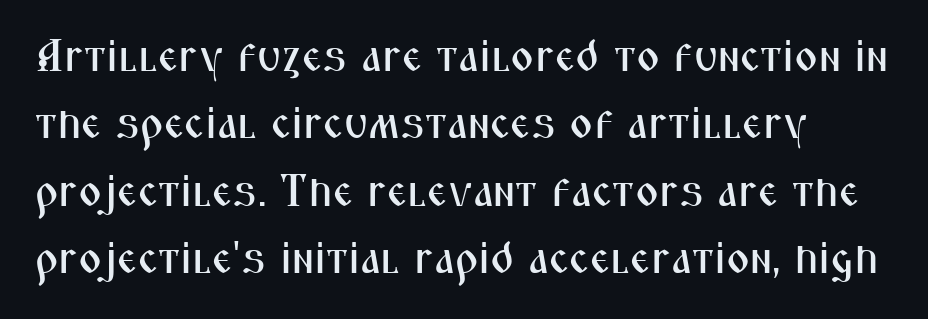
The image shows 45 px condensed sans-serif type, upright; set normal line spacing (1.5x), normal letter spacing, not underlined; medium stroke contrast and a medium x-height.
